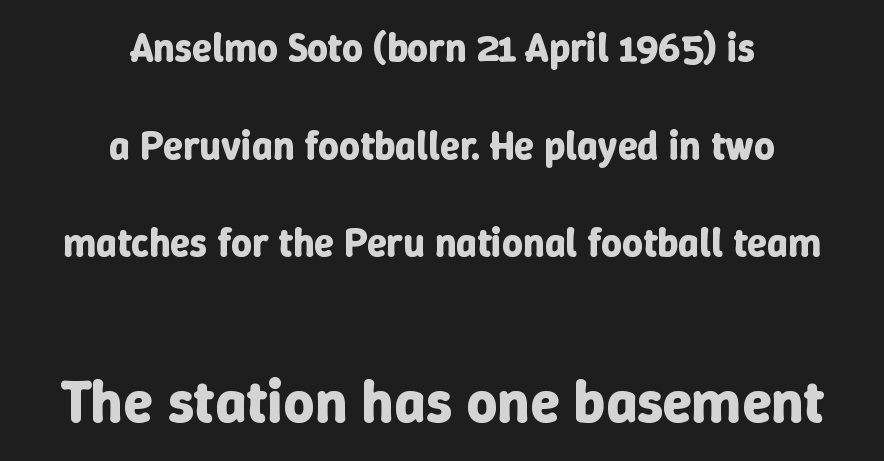
The image shows 60 px bold type, upright; set centered, loose line spacing (2.44x), normal letter spacing, not underlined; the second (bottom) block is 1.5x larger; low stroke contrast and a medium x-height.
